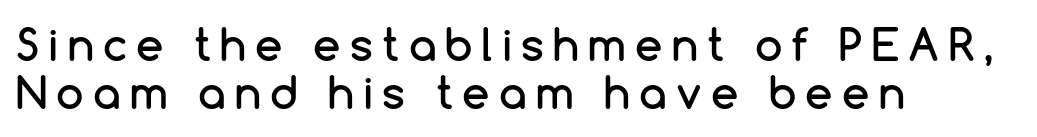
The typesetter chose a ragged-right arrangement here. This sample trades vertical openness for compactness between lines. No word sits above an underline. A typesetter would label this face a sans. A typesetter would call this proportional, since set widths differ per character. Between one letter and the next there's a generous, obvious gap.
